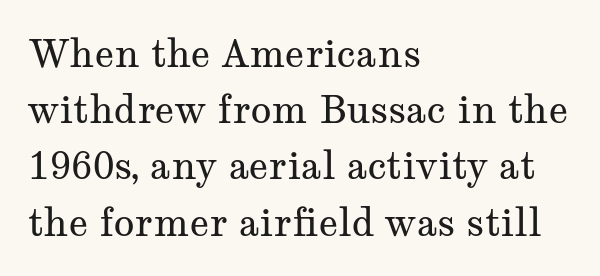
{"serif": "yes", "italic": "no", "bold": "no", "weight": "regular", "width": "wide", "stroke_contrast": "medium", "x_height": "medium", "monospaced": "no", "underline": "no", "align": "left", "line_spacing": "normal", "line_spacing_ratio": 1.48, "letter_spacing": "normal", "letter_spacing_em": 0.0, "glyph_px": 38}
